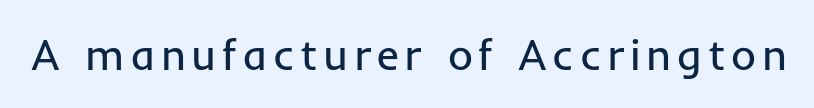
Does the lettering tilt? It doesn't — this is upright. Do the characters align in a grid? No, the font is proportional. Stems here are at most as thick as an everyday book face. Descenders hang freely into open space.
